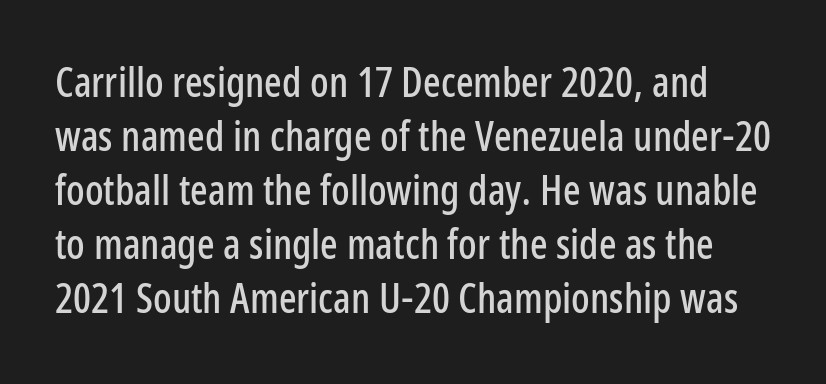
Q: Is the text italic (slanted)? A: No, it is upright.
Q: Is the typeface a serif or a sans-serif typeface? A: Sans-serif.
Q: Is the text underlined? A: No.
Q: Is the spacing between letters normal or unusually wide? A: Normal.
Q: Is the spacing between lines tight, normal or loose? A: Normal.
Q: Width (condensed, normal, or wide)? A: Condensed.
Q: Stroke contrast? A: Low.
Q: x-height? A: Medium.
Q: Monospaced? A: No.
